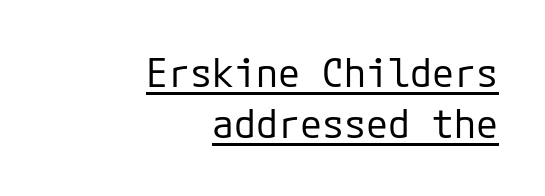
The image shows 40 px regular-weight sans-serif type, upright; set right-aligned, normal line spacing (1.28x), normal letter spacing, underlined; low stroke contrast and a medium x-height.
